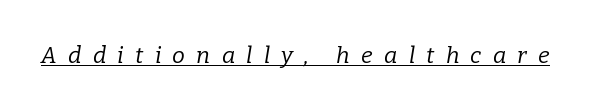
Q: Is the text bold? A: No.
Q: Is the text italic (slanted)? A: Yes, it leans right by about 9 degrees.
Q: Is the text underlined? A: Yes.
Q: Is the spacing between letters normal or unusually wide? A: Unusually wide.
